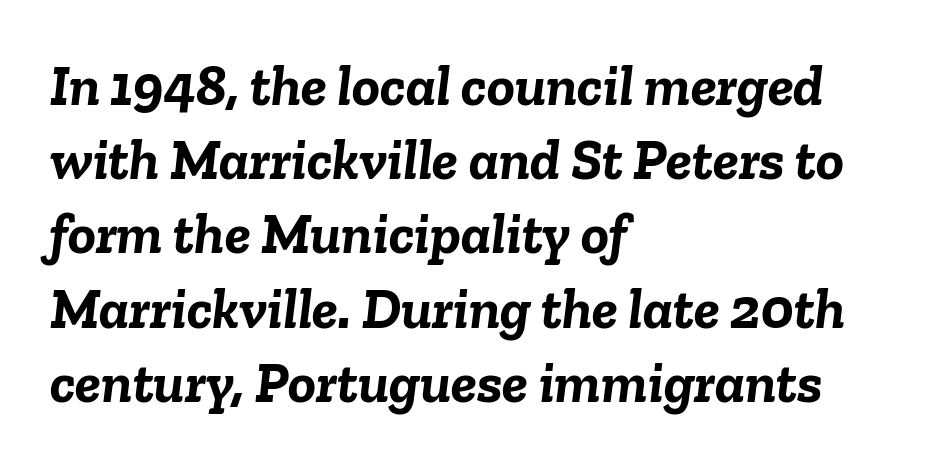
The image shows 58 px semibold type, italic (leaning right); set left-aligned, normal line spacing (1.28x), normal letter spacing, not underlined; low stroke contrast and a medium x-height.
